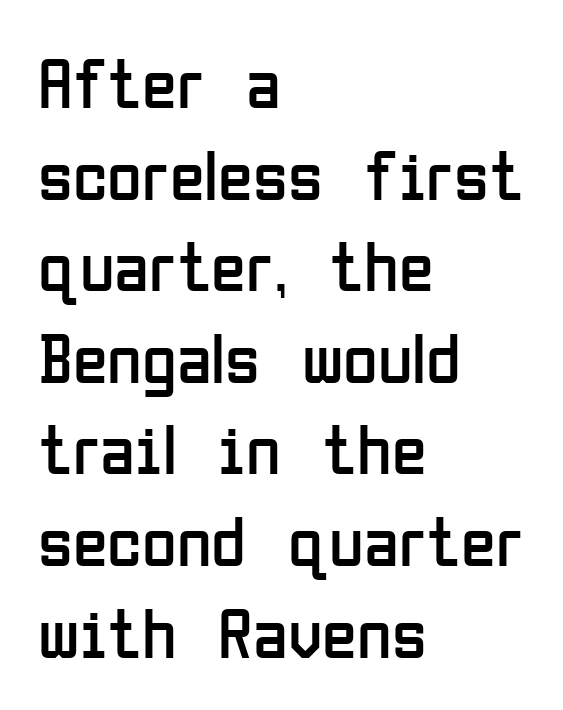
{"serif": "no", "italic": "no", "bold": "no", "weight": "regular", "width": "condensed", "stroke_contrast": "low", "x_height": "medium", "monospaced": "no", "underline": "no", "align": "left", "line_spacing": "normal", "line_spacing_ratio": 1.29, "letter_spacing": "normal", "letter_spacing_em": 0.0, "glyph_px": 71}
